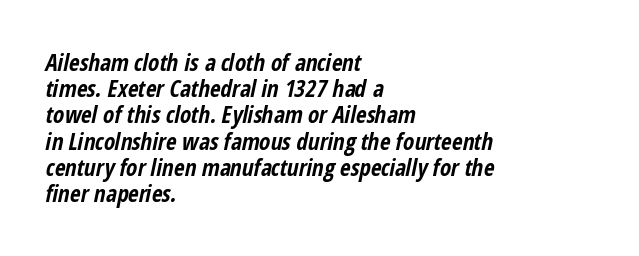
The image shows 23 px bold type, italic (leaning right); set left-aligned, tight line spacing (1.14x), normal letter spacing, not underlined.
